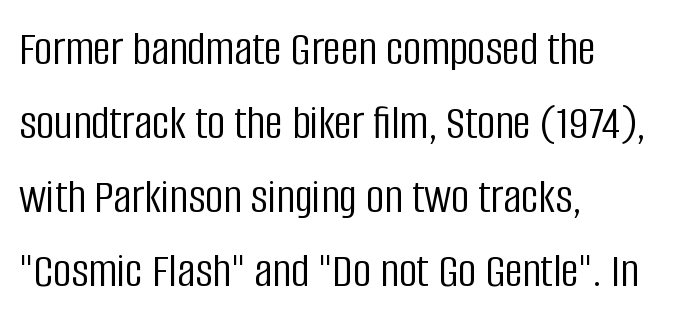
These lines are rendered in a variable-pitch font. Typographically, this falls in the sans-serif category. Baseline-to-baseline distance is the conventional proportion of letter height. The ragged edge is on the right, which tells us the setting is flush left.
